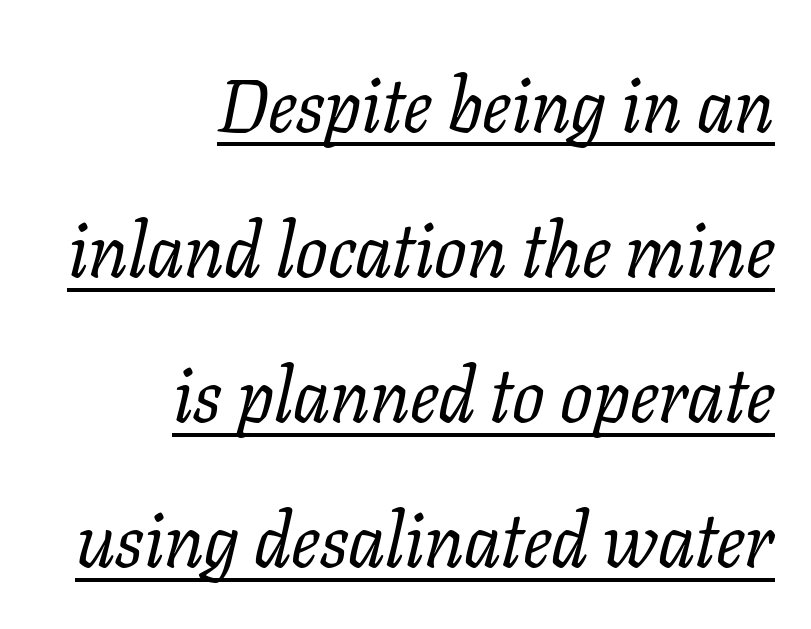
{"serif": "yes", "italic": "yes", "lean": "right", "slant_degrees": 11, "bold": "no", "weight": "regular", "width": "normal", "stroke_contrast": "low", "x_height": "medium", "monospaced": "no", "underline": "yes", "align": "right", "line_spacing": "loose", "line_spacing_ratio": 1.91, "letter_spacing": "normal", "letter_spacing_em": 0.0, "glyph_px": 76}
